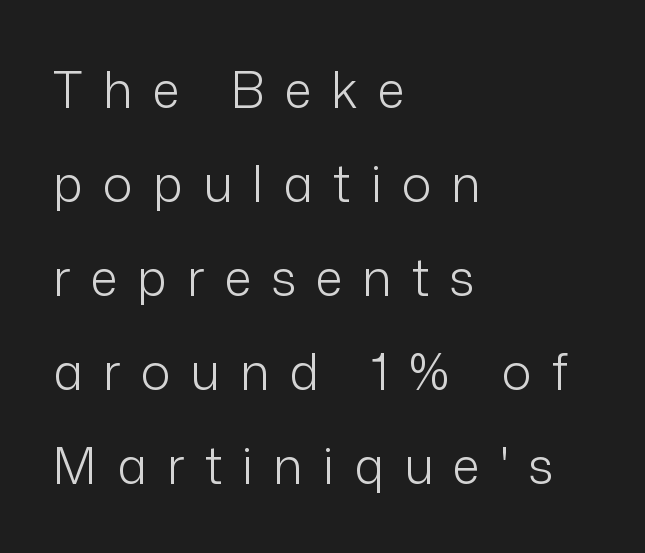
Q: Is the text bold? A: No.
Q: Is the text italic (slanted)? A: No, it is upright.
Q: Is the typeface a serif or a sans-serif typeface? A: Sans-serif.
Q: Is the text underlined? A: No.
Q: How is the paragraph aligned? A: Left-aligned.
Q: Is the spacing between letters normal or unusually wide? A: Unusually wide.
Q: Width (condensed, normal, or wide)? A: Normal.
Q: Stroke contrast? A: Low.
Q: x-height? A: Medium.
Q: Monospaced? A: No.
